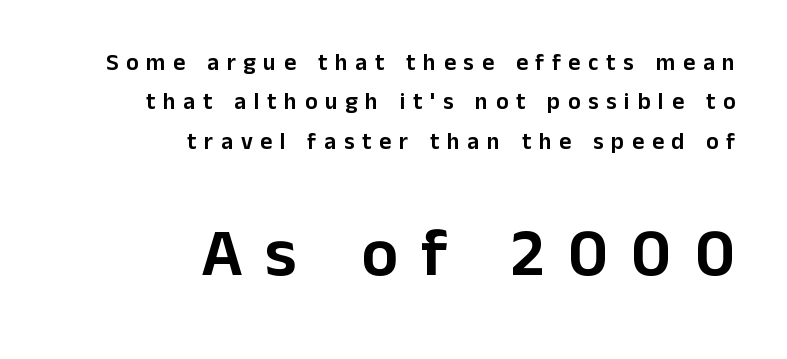
Q: Is the text italic (slanted)? A: No, it is upright.
Q: Is the typeface a serif or a sans-serif typeface? A: Sans-serif.
Q: Is the text underlined? A: No.
Q: How is the paragraph aligned? A: Right-aligned.
Q: Is the spacing between letters normal or unusually wide? A: Unusually wide.
Q: Which block of text is set in a larger size, the first (top) or the second (bottom)? A: The second (bottom) one.
Q: Width (condensed, normal, or wide)? A: Normal.
Q: Stroke contrast? A: Low.
Q: x-height? A: Medium.
Q: Monospaced? A: No.
